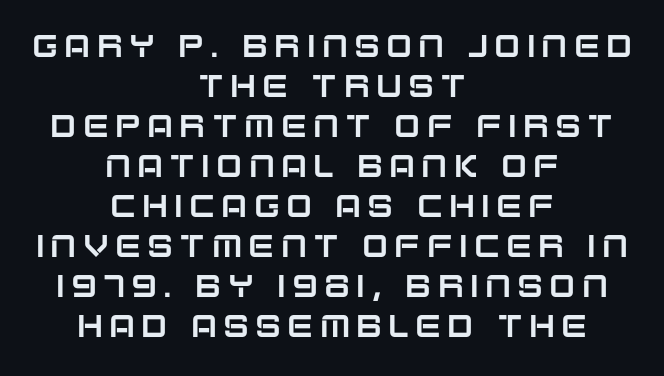
{"serif": "no", "italic": "no", "width": "normal", "stroke_contrast": "low", "x_height": "large", "monospaced": "no", "underline": "no", "align": "center", "line_spacing": "normal", "line_spacing_ratio": 1.29, "letter_spacing": "wide", "letter_spacing_em": 0.2, "glyph_px": 31}
